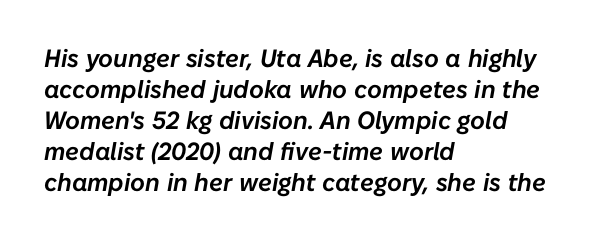
Q: Is the text italic (slanted)? A: Yes, it leans right by about 10 degrees.
Q: Is the text underlined? A: No.
Q: How is the paragraph aligned? A: Left-aligned.
Q: Is the spacing between letters normal or unusually wide? A: Normal.
